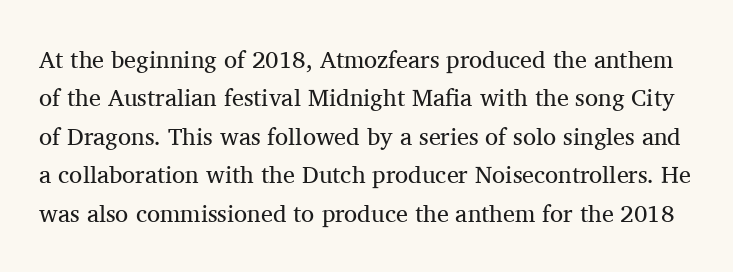
The image shows 24 px text type, upright; set normal line spacing (1.6x), normal letter spacing, not underlined.
